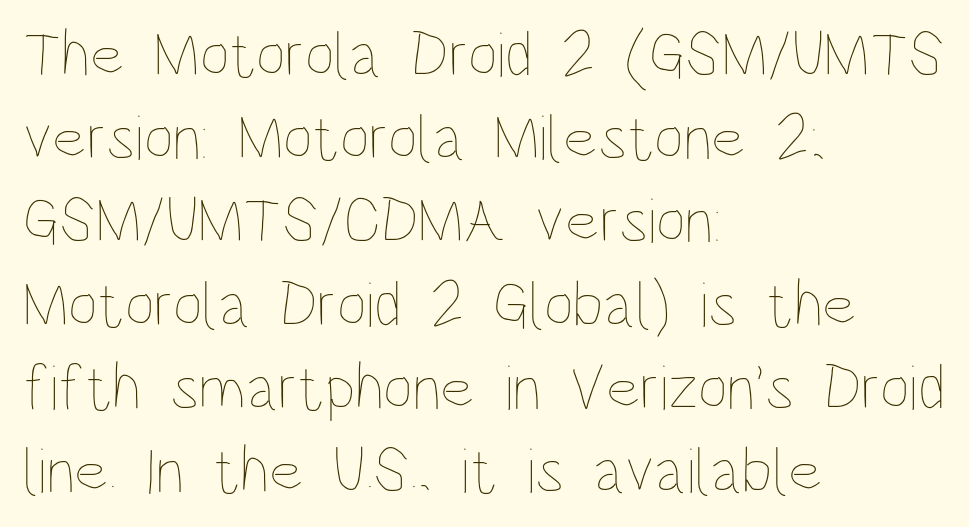
Varying glyph widths throughout — classic text-font behaviour. The rendering uses a moderate line-height, typical for paragraphs. The rendering keeps characters at their native spacing. The zone under the glyphs is completely vacant.
